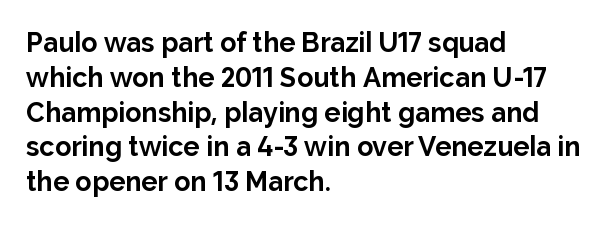
The image shows 27 px bold type, upright; set left-aligned, normal line spacing (1.29x), normal letter spacing, not underlined.
